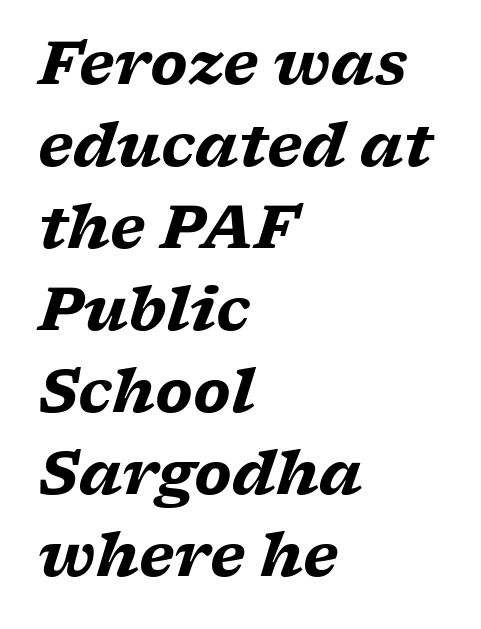
A serif font was chosen for this passage. Observe the ordinary spacing: letters are neighbours, not strangers. Rows of type keep a routine distance in the vertical direction. The paragraph has a hard left edge and a soft right edge. On the weight axis this lands at bold, roughly 700.
